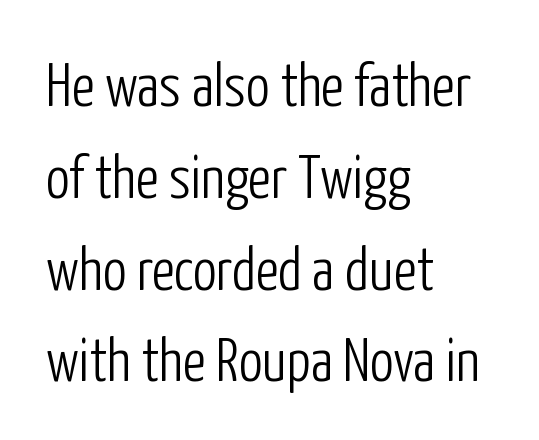
Q: Is the text bold? A: No.
Q: Is the text italic (slanted)? A: No, it is upright.
Q: Is the typeface a serif or a sans-serif typeface? A: Sans-serif.
Q: Is the text underlined? A: No.
Q: How is the paragraph aligned? A: Left-aligned.
Q: Is the spacing between letters normal or unusually wide? A: Normal.
Q: Is the spacing between lines tight, normal or loose? A: Normal.
Q: Width (condensed, normal, or wide)? A: Condensed.
Q: Stroke contrast? A: Low.
Q: x-height? A: Medium.
Q: Monospaced? A: No.
